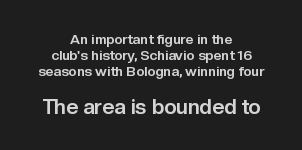
The image shows 21 px bold type, upright; set centered, tight line spacing (1.13x), normal letter spacing, not underlined; the second (bottom) block is 1.5x larger.
